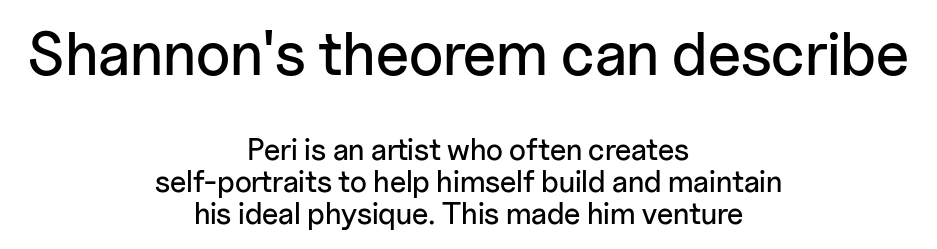
The rendering uses natural spacing where letterforms have individual widths. The letters sit at their default tracking, neither squeezed nor spread. Compared with a flush-left layout, this one balances lines on the center instead. Bigger letters appear in the top chunk; the bottom chunk is reduced.
